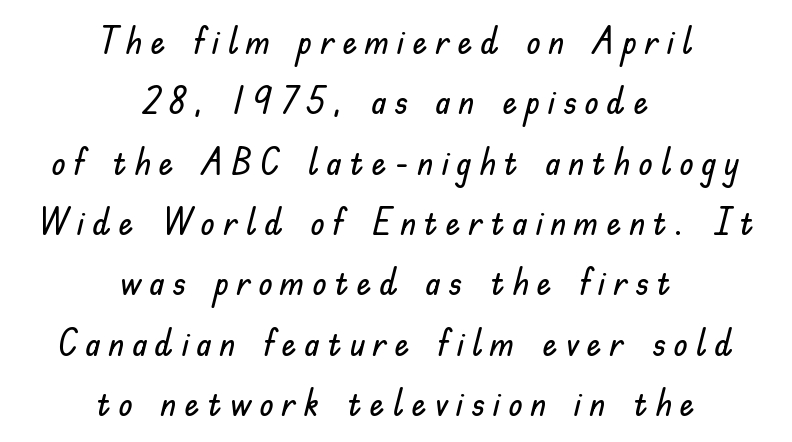
Q: Is the text italic (slanted)? A: Yes.
Q: Is the typeface a serif or a sans-serif typeface? A: Sans-serif.
Q: Is the text underlined? A: No.
Q: How is the paragraph aligned? A: Centered.
Q: Is the spacing between letters normal or unusually wide? A: Unusually wide.
Q: Is the spacing between lines tight, normal or loose? A: Normal.
Q: Width (condensed, normal, or wide)? A: Normal.
Q: Stroke contrast? A: Low.
Q: x-height? A: Small.
Q: Monospaced? A: No.
